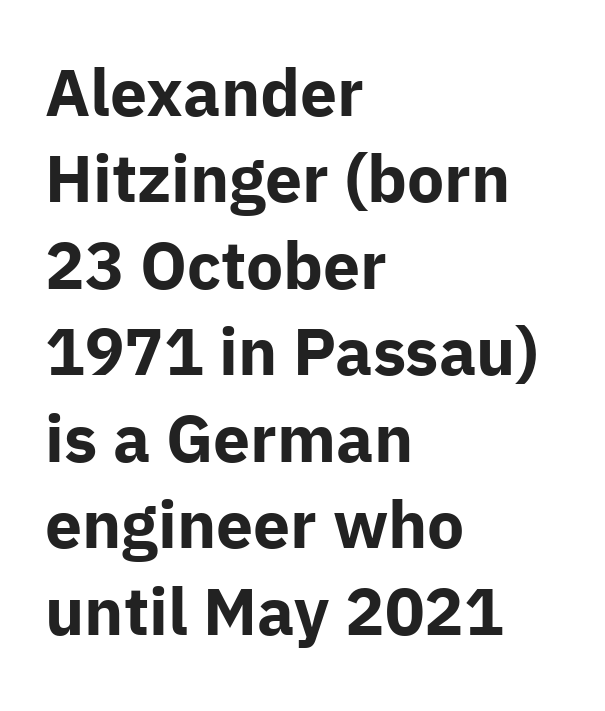
Q: Is the text bold? A: Yes.
Q: Is the text italic (slanted)? A: No, it is upright.
Q: Is the typeface a serif or a sans-serif typeface? A: Sans-serif.
Q: Is the text underlined? A: No.
Q: How is the paragraph aligned? A: Left-aligned.
Q: Is the spacing between letters normal or unusually wide? A: Normal.
Q: Is the spacing between lines tight, normal or loose? A: Normal.
Q: Width (condensed, normal, or wide)? A: Normal.
Q: Stroke contrast? A: Low.
Q: x-height? A: Medium.
Q: Monospaced? A: No.
